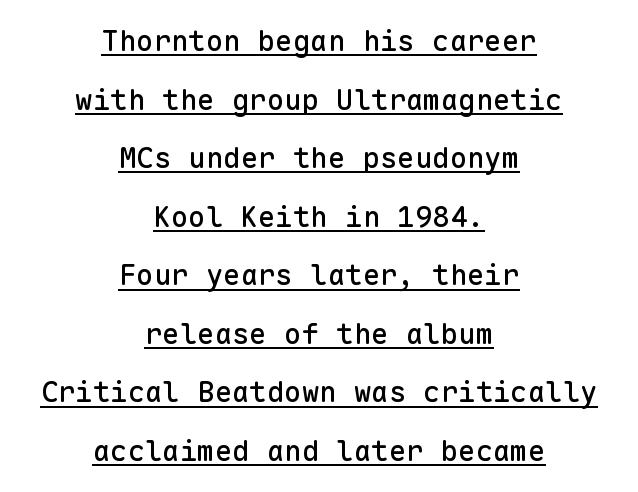
The image shows 29 px sans-serif type, upright, monospaced; set centered, loose line spacing (2.02x), normal letter spacing, underlined; low stroke contrast and a medium x-height.
